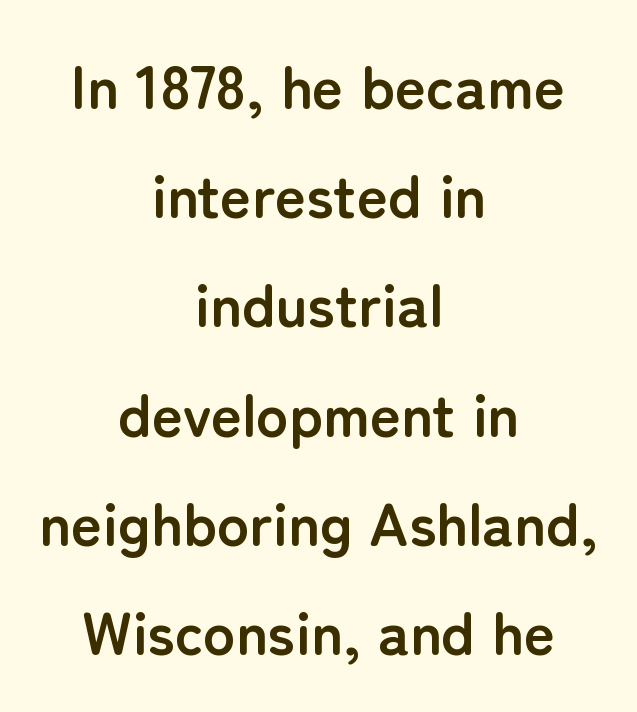
{"serif": "no", "italic": "no", "bold": "yes", "weight": "semibold", "width": "normal", "stroke_contrast": "low", "x_height": "medium", "monospaced": "no", "underline": "no", "align": "center", "line_spacing_ratio": 1.82, "letter_spacing": "normal", "letter_spacing_em": 0.0, "glyph_px": 60}
